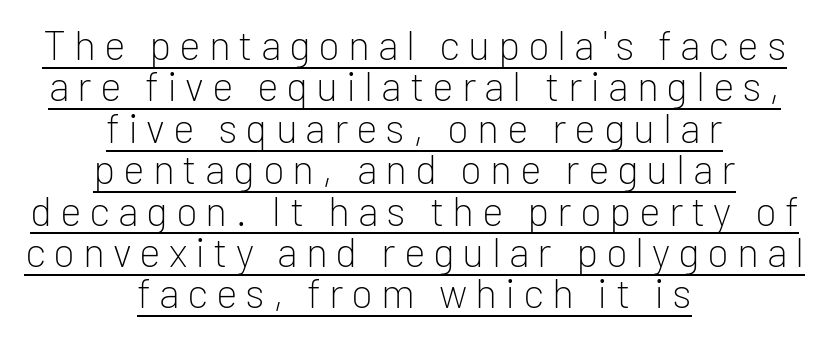
Q: Is the text bold? A: No.
Q: Is the text italic (slanted)? A: No, it is upright.
Q: Is the typeface a serif or a sans-serif typeface? A: Sans-serif.
Q: Is the text underlined? A: Yes.
Q: How is the paragraph aligned? A: Centered.
Q: Is the spacing between lines tight, normal or loose? A: Tight.
Q: Width (condensed, normal, or wide)? A: Normal.
Q: Stroke contrast? A: Low.
Q: x-height? A: Medium.
Q: Monospaced? A: No.
